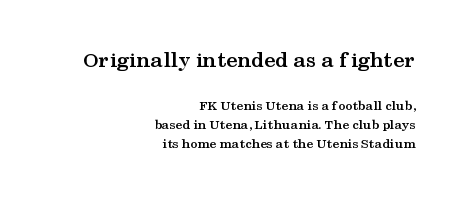
{"italic": "no", "bold": "yes", "underline": "no", "align": "right", "line_spacing": "normal", "line_spacing_ratio": 1.37, "letter_spacing": "normal", "letter_spacing_em": 0.0, "larger_block": "first", "size_ratio": 1.64, "glyph_px": 23}
